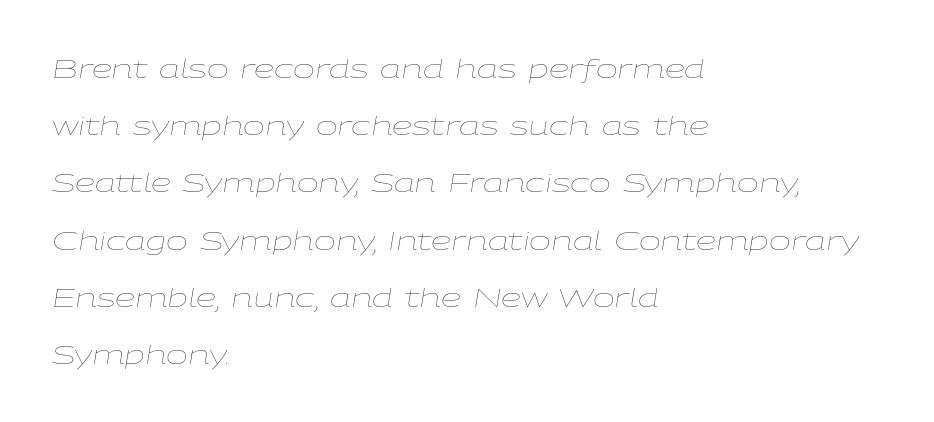
Leading: increased. An italicized treatment has been applied to the whole sample. Stem width sits at or under what a default text font uses. A bare baseline throughout the passage. Here the glyphs are tracked normally, forming tight word shapes.
